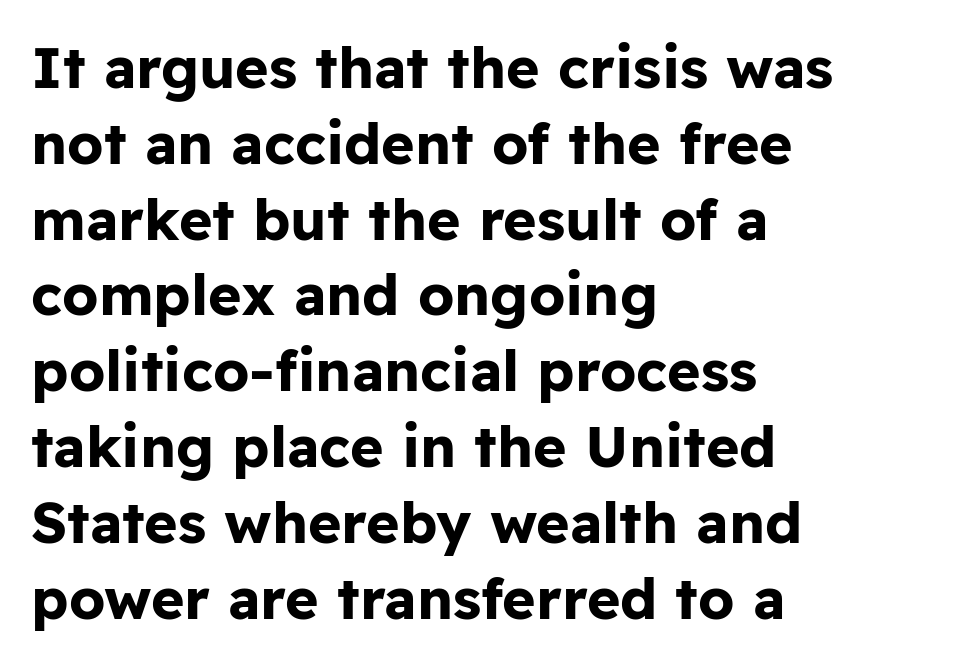
The image shows 57 px bold sans-serif type, upright; set left-aligned, normal line spacing (1.33x), normal letter spacing, not underlined; low stroke contrast and a medium x-height.
